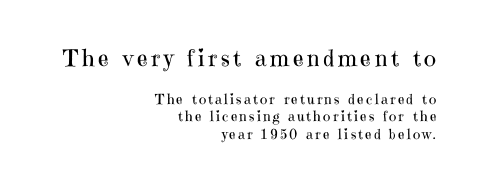
The image shows 23 px text type, upright; set right-aligned, line spacing 1.24x, not underlined; the first (top) block is 1.64x larger.
